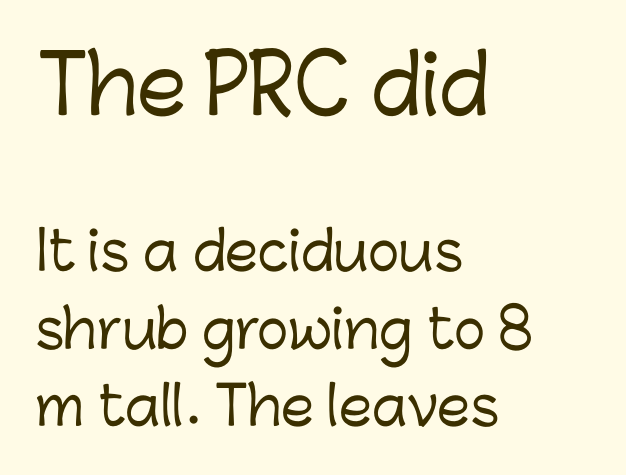
Q: Is the text italic (slanted)? A: No, it is upright.
Q: Is the typeface a serif or a sans-serif typeface? A: Sans-serif.
Q: Is the text underlined? A: No.
Q: How is the paragraph aligned? A: Left-aligned.
Q: Is the spacing between letters normal or unusually wide? A: Normal.
Q: Is the spacing between lines tight, normal or loose? A: Normal.
Q: Which block of text is set in a larger size, the first (top) or the second (bottom)? A: The first (top) one.
Q: Width (condensed, normal, or wide)? A: Normal.
Q: Stroke contrast? A: Low.
Q: x-height? A: Medium.
Q: Monospaced? A: No.
